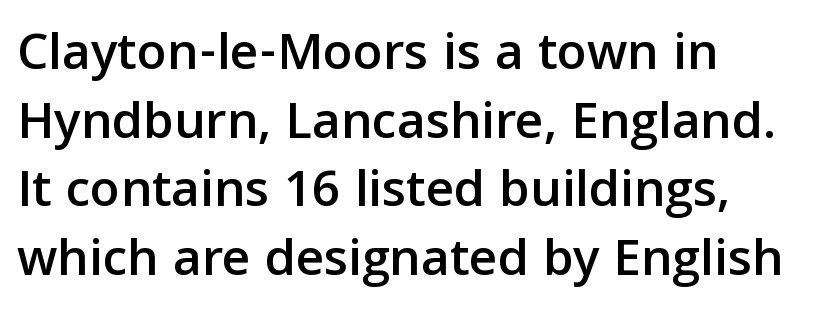
The image shows 55 px sans-serif type, upright; set left-aligned, normal line spacing (1.25x), normal letter spacing, not underlined; low stroke contrast and a medium x-height.
